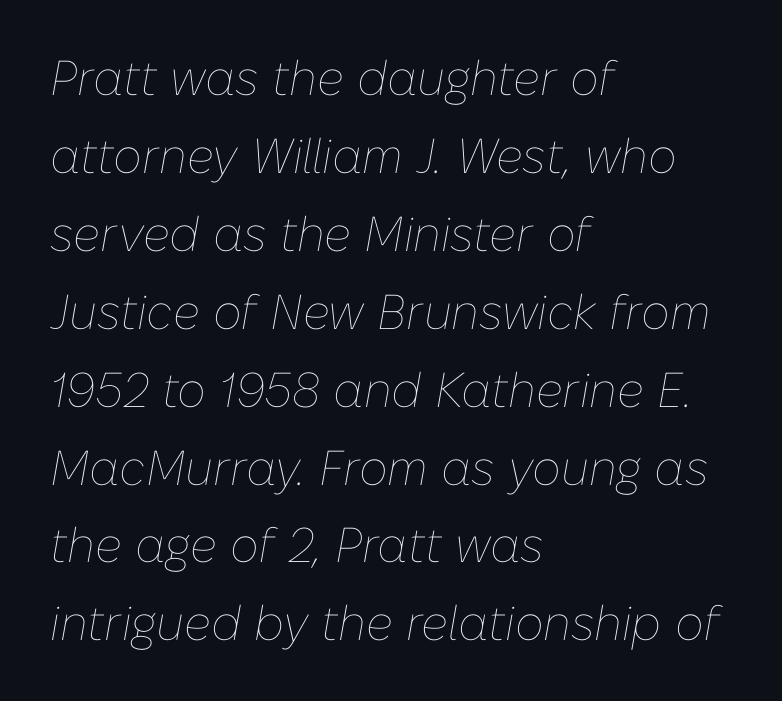
{"italic": "yes", "lean": "right", "slant_degrees": 10, "bold": "no", "weight": "thin", "width": "normal", "stroke_contrast": "low", "x_height": "medium", "monospaced": "no", "underline": "no", "align": "left", "line_spacing": "normal", "line_spacing_ratio": 1.59, "letter_spacing": "normal", "letter_spacing_em": 0.0, "glyph_px": 49}
